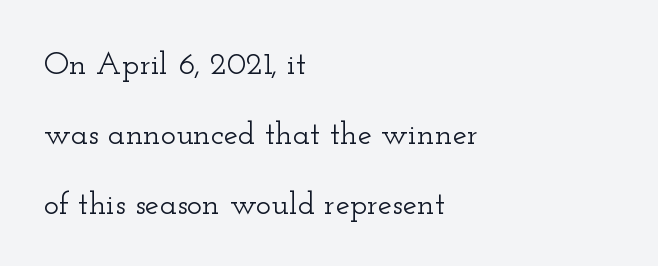
The image shows 32 px wide serif type, upright; set left-aligned, loose line spacing (2.18x), normal letter spacing, not underlined; low stroke contrast and a small x-height.
